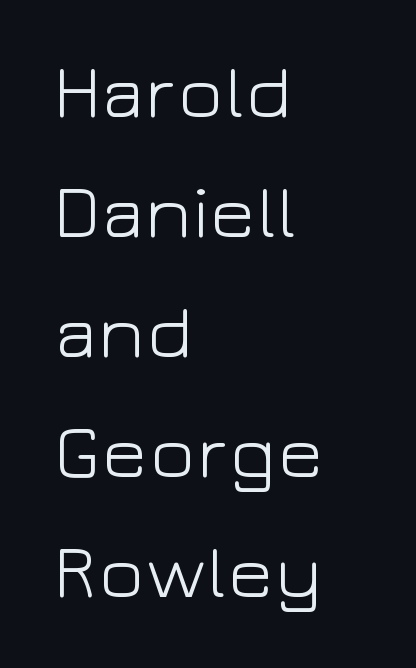
The image shows 76 px light, wide sans-serif type, upright; set left-aligned, normal line spacing (1.58x), normal letter spacing, not underlined; low stroke contrast and a medium x-height.
